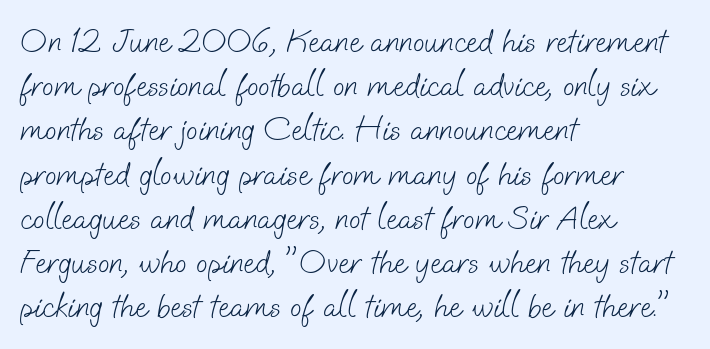
{"serif": "no", "bold": "no", "weight": "light", "width": "normal", "stroke_contrast": "low", "x_height": "small", "monospaced": "no", "underline": "no", "align": "left", "line_spacing": "normal", "line_spacing_ratio": 1.3, "letter_spacing": "normal", "letter_spacing_em": 0.0, "glyph_px": 34}
